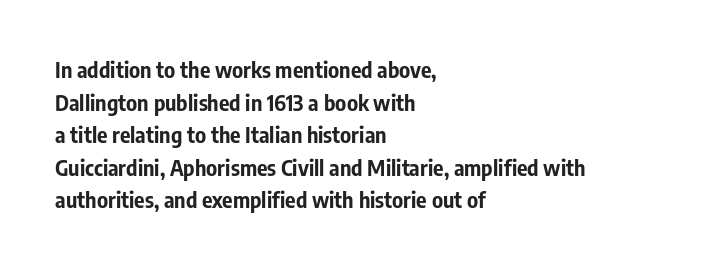
The image shows 22 px bold type, upright; set left-aligned, normal line spacing (1.48x), normal letter spacing, not underlined.
